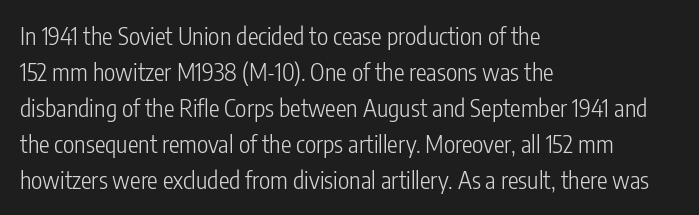
Q: Is the text bold? A: No.
Q: Is the text italic (slanted)? A: No, it is upright.
Q: Is the text underlined? A: No.
Q: How is the paragraph aligned? A: Left-aligned.
Q: Is the spacing between letters normal or unusually wide? A: Normal.
Q: Is the spacing between lines tight, normal or loose? A: Normal.
